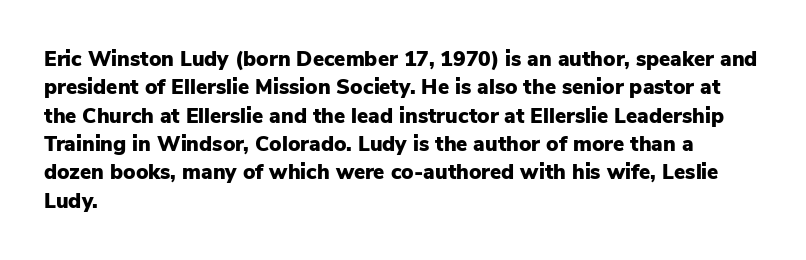
The lines in this sample share a left origin and differ only in where they stop. The block of text has a typical density, with ordinary space between rows. Posture: upright roman. The characters look thick and weighty, a clear bold. Letters rest on an invisible, unmarked baseline. There is no visible air inserted between adjacent glyphs.
